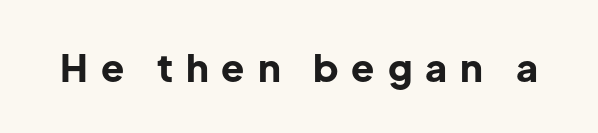
The image shows 38 px bold sans-serif type, upright; set unusually wide letter spacing (+0.34 em), not underlined; low stroke contrast and a medium x-height.
